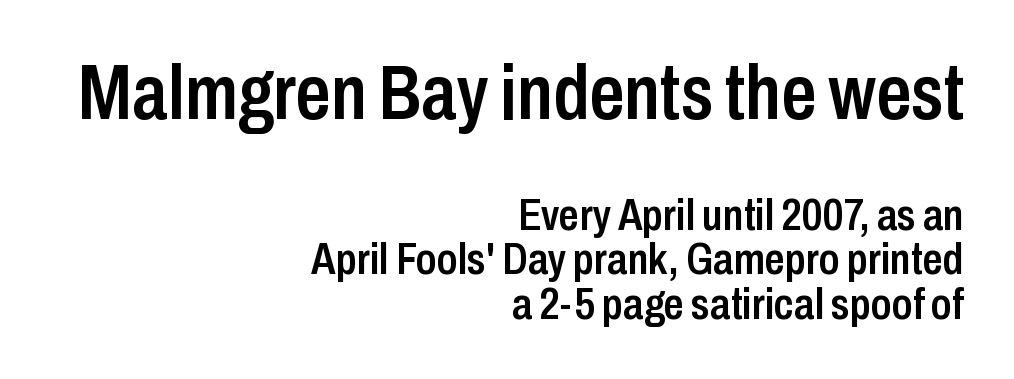
{"serif": "no", "italic": "no", "bold": "semi", "weight": "semibold", "width": "condensed", "stroke_contrast": "low", "x_height": "medium", "monospaced": "no", "underline": "no", "align": "right", "line_spacing": "tight", "line_spacing_ratio": 0.99, "letter_spacing": "normal", "letter_spacing_em": 0.0, "larger_block": "first", "size_ratio": 1.73, "glyph_px": 78}
